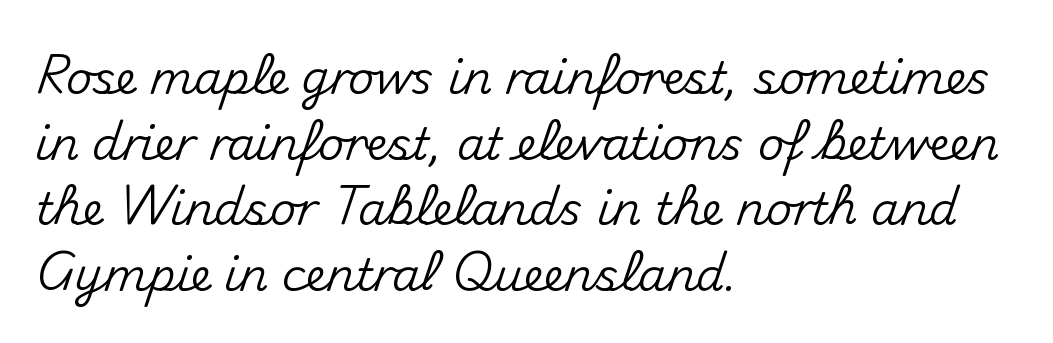
Serif or sans? Sans — the stroke terminals are bare. The designer left line spacing at the default. Compared with a centered layout, this one pins lines to the left instead. Inter-character spacing is left at the font's built-in metrics. Beneath every word, the page is bare.
